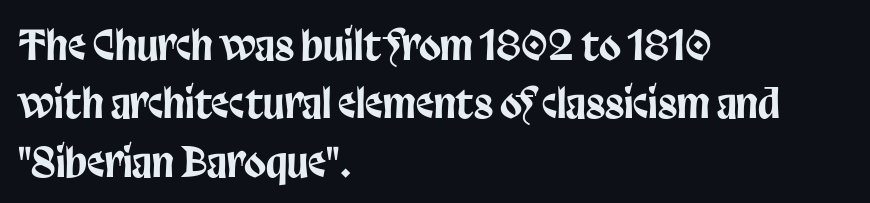
Q: Is the text italic (slanted)? A: No, it is upright.
Q: Is the typeface a serif or a sans-serif typeface? A: Sans-serif.
Q: Is the text underlined? A: No.
Q: How is the paragraph aligned? A: Left-aligned.
Q: Is the spacing between letters normal or unusually wide? A: Normal.
Q: Is the spacing between lines tight, normal or loose? A: Normal.
Q: Width (condensed, normal, or wide)? A: Condensed.
Q: Stroke contrast? A: Low.
Q: x-height? A: Large.
Q: Monospaced? A: No.
